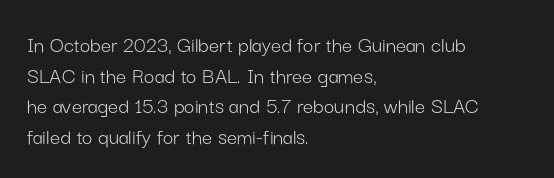
Q: Is the text bold? A: No.
Q: Is the text italic (slanted)? A: No, it is upright.
Q: Is the text underlined? A: No.
Q: How is the paragraph aligned? A: Left-aligned.
Q: Is the spacing between letters normal or unusually wide? A: Normal.
Q: Is the spacing between lines tight, normal or loose? A: Normal.
